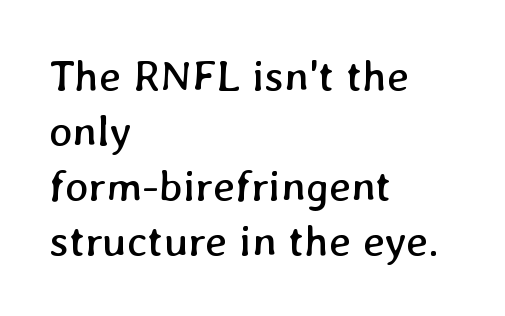
{"bold": "no", "weight": "regular", "width": "normal", "stroke_contrast": "low", "x_height": "medium", "monospaced": "no", "underline": "no", "align": "left", "line_spacing": "normal", "line_spacing_ratio": 1.25, "letter_spacing": "normal", "letter_spacing_em": 0.0, "glyph_px": 44}
